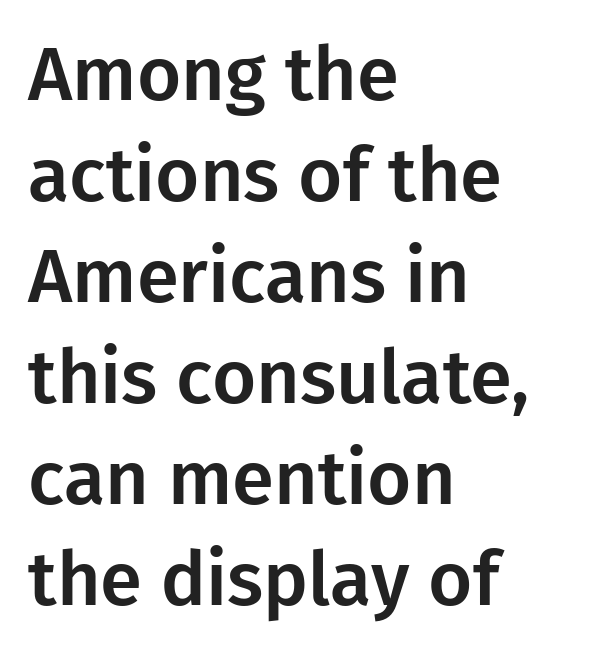
The rendering anchors every line to the left-hand side. Letter spacing: default. A typesetter would label this face a sans. The zone under the glyphs is completely vacant. Character widths vary here, with narrow letters taking less room than wide ones. Vertical strokes here are truly vertical.
